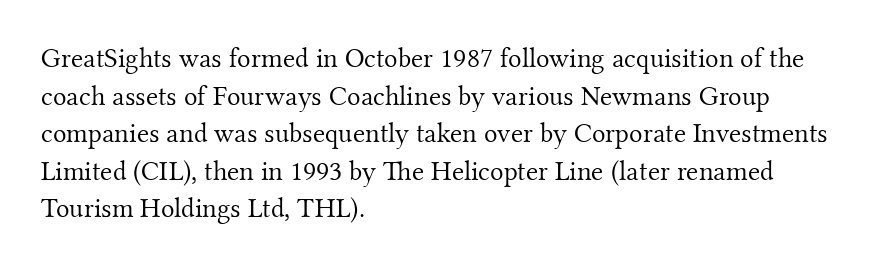
{"serif": "yes", "italic": "no", "bold": "no", "weight": "light", "width": "normal", "stroke_contrast": "medium", "x_height": "small", "monospaced": "no", "underline": "no", "align": "left", "line_spacing": "normal", "line_spacing_ratio": 1.34, "letter_spacing": "normal", "letter_spacing_em": 0.0, "glyph_px": 28}
